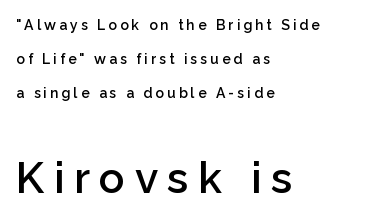
Ordinary non-slanted type is in use. I'd describe the lettering as semibold — firm but not a full bold. A typesetter would label this face a sans. The passage shown is not underscored anywhere. The lines are spread far apart with generous leading.
